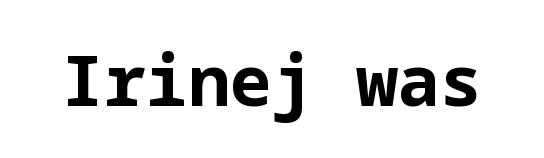
The lettering holds an erect, upright posture throughout. Just letters on the line, the space beneath them empty. Standard letterfit; no display-style spreading of the glyphs. Is the type bold? Yes — the strokes are clearly thick and heavy.
